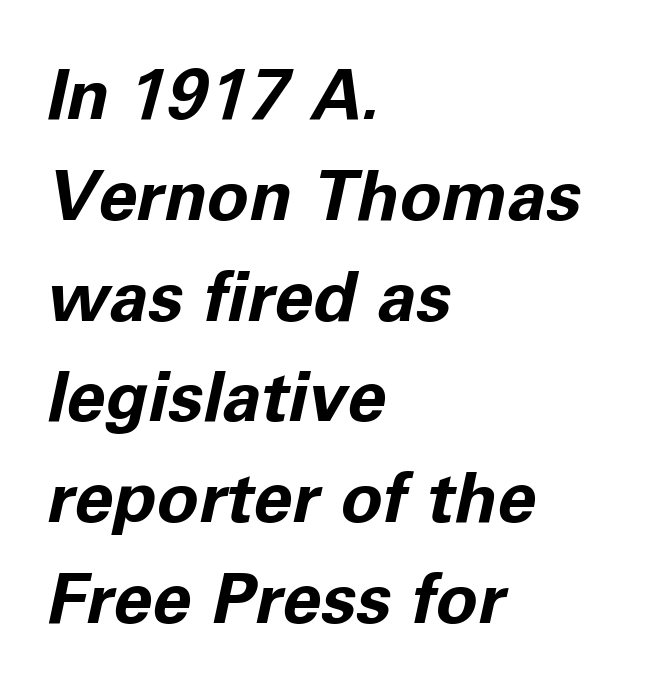
Q: Is the text bold? A: Yes.
Q: Is the text italic (slanted)? A: Yes, it leans right by about 11 degrees.
Q: Is the text underlined? A: No.
Q: How is the paragraph aligned? A: Left-aligned.
Q: Is the spacing between letters normal or unusually wide? A: Normal.
Q: Is the spacing between lines tight, normal or loose? A: Normal.
Q: Width (condensed, normal, or wide)? A: Normal.
Q: Stroke contrast? A: Low.
Q: x-height? A: Medium.
Q: Monospaced? A: No.
